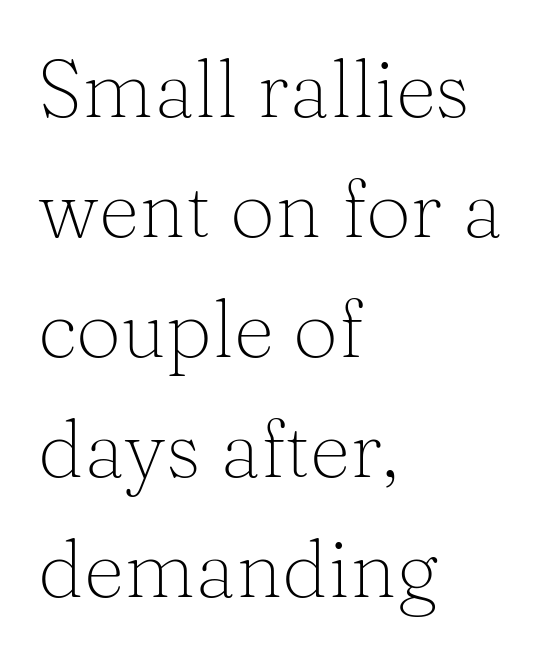
Looks like regular typesetting: each glyph gets only the width it needs. Are there feet on the stems? There are — it's a serif. Each stroke keeps to a modest, everyday thickness or less. The font's upright variant was chosen for this text. Baseline-to-baseline distance is the conventional proportion of letter height.
